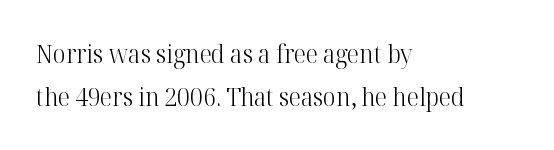
No extra ink here — the face is not bold. The compositor pushed each line to the left boundary. Compared with typical body copy, the letter spacing here is the same. Just letters on the line, the space beneath them empty. Unlike italic type, these characters show no tilt at all.
